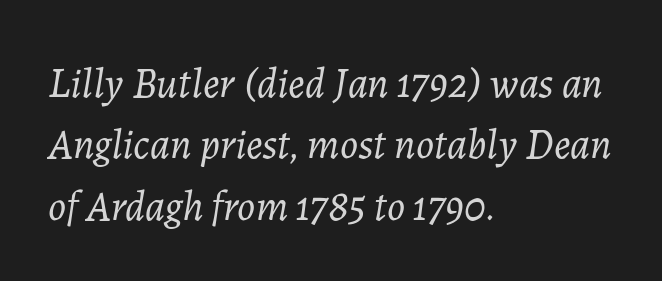
Q: Is the text bold? A: No.
Q: Is the text italic (slanted)? A: Yes, it leans right by about 7 degrees.
Q: Is the text underlined? A: No.
Q: How is the paragraph aligned? A: Left-aligned.
Q: Is the spacing between letters normal or unusually wide? A: Normal.
Q: Is the spacing between lines tight, normal or loose? A: Normal.
Q: Width (condensed, normal, or wide)? A: Normal.
Q: Stroke contrast? A: Low.
Q: x-height? A: Medium.
Q: Monospaced? A: No.
